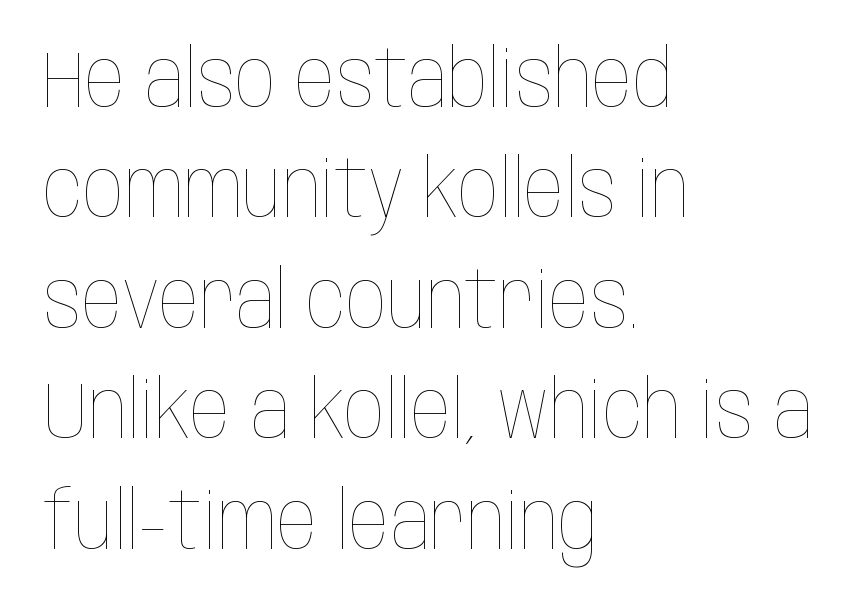
Q: Is the text bold? A: No.
Q: Is the text italic (slanted)? A: No, it is upright.
Q: Is the text underlined? A: No.
Q: How is the paragraph aligned? A: Left-aligned.
Q: Is the spacing between letters normal or unusually wide? A: Normal.
Q: Is the spacing between lines tight, normal or loose? A: Normal.
Q: Width (condensed, normal, or wide)? A: Condensed.
Q: Stroke contrast? A: Low.
Q: x-height? A: Large.
Q: Monospaced? A: No.
